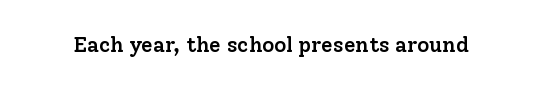
Typesetter's note: demi weight, one step under bold. The specimen omits any rule beneath the text block's lines. Is there any slant? The stems are plumb. Does extra space separate the letters? No, they use regular spacing.
